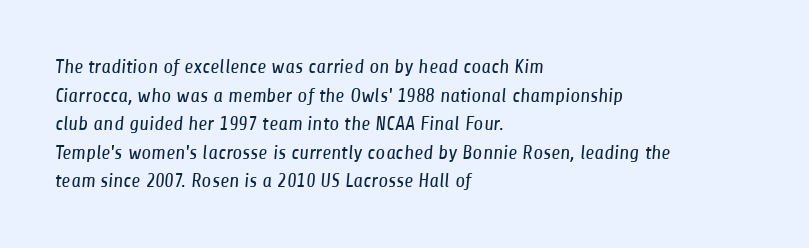
{"bold": "no", "underline": "no", "align": "left", "line_spacing": "normal", "line_spacing_ratio": 1.43, "letter_spacing": "normal", "letter_spacing_em": 0.0, "glyph_px": 20}
